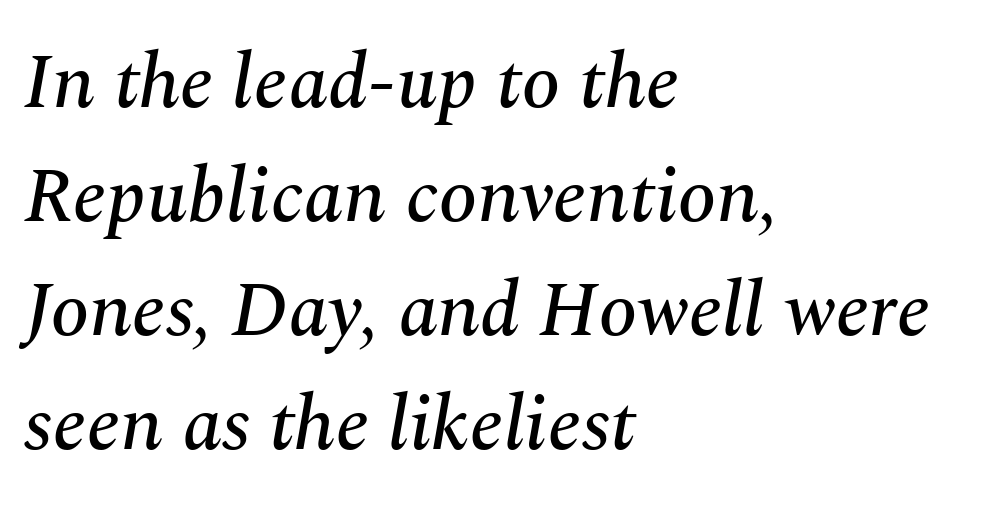
Q: Is the text italic (slanted)? A: Yes, it leans right by about 10 degrees.
Q: Is the typeface a serif or a sans-serif typeface? A: Serif.
Q: Is the text underlined? A: No.
Q: How is the paragraph aligned? A: Left-aligned.
Q: Is the spacing between letters normal or unusually wide? A: Normal.
Q: Is the spacing between lines tight, normal or loose? A: Normal.
Q: Width (condensed, normal, or wide)? A: Normal.
Q: Stroke contrast? A: Medium.
Q: x-height? A: Medium.
Q: Monospaced? A: No.
